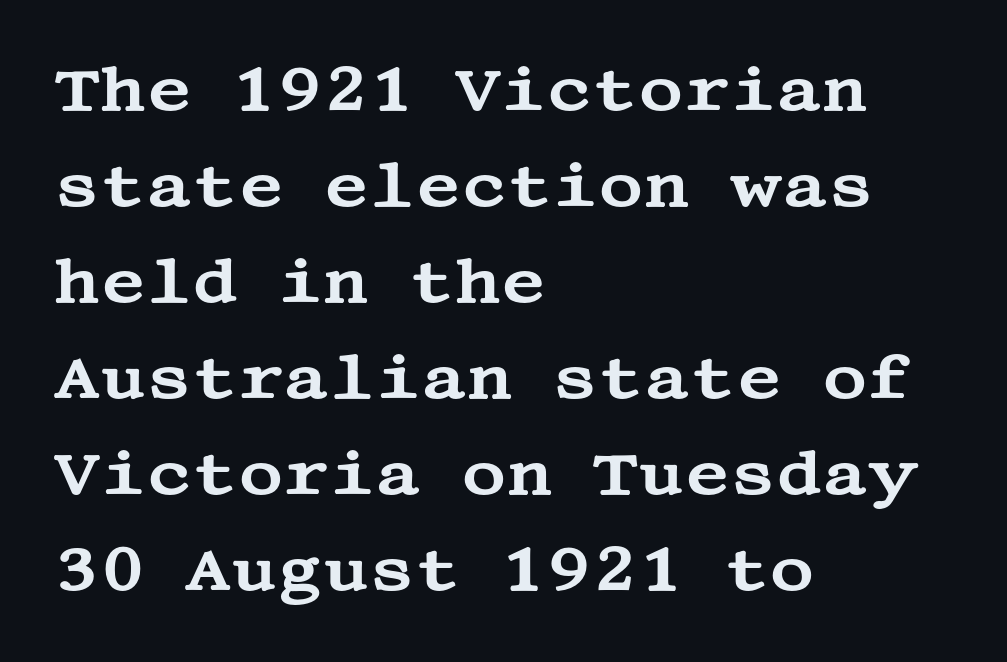
Q: Is the text italic (slanted)? A: No, it is upright.
Q: Is the typeface a serif or a sans-serif typeface? A: Serif.
Q: Is the text underlined? A: No.
Q: How is the paragraph aligned? A: Left-aligned.
Q: Is the spacing between letters normal or unusually wide? A: Normal.
Q: Is the spacing between lines tight, normal or loose? A: Normal.
Q: Width (condensed, normal, or wide)? A: Wide.
Q: Stroke contrast? A: Medium.
Q: x-height? A: Large.
